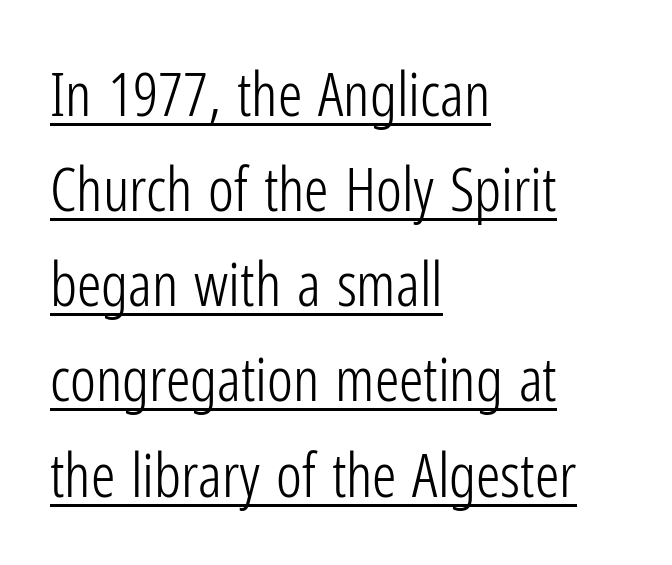
{"serif": "no", "italic": "no", "bold": "no", "weight": "light", "width": "condensed", "stroke_contrast": "low", "x_height": "medium", "monospaced": "no", "underline": "yes", "align": "left", "line_spacing": "normal", "line_spacing_ratio": 1.56, "letter_spacing": "normal", "letter_spacing_em": 0.0, "glyph_px": 61}
